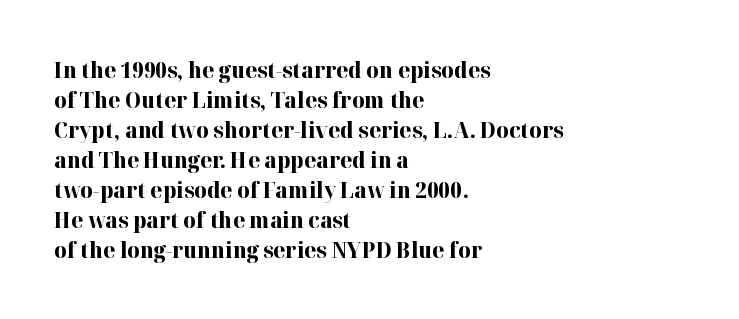
Q: Is the text bold? A: Yes.
Q: Is the text italic (slanted)? A: No, it is upright.
Q: Is the text underlined? A: No.
Q: How is the paragraph aligned? A: Left-aligned.
Q: Is the spacing between letters normal or unusually wide? A: Normal.
Q: Is the spacing between lines tight, normal or loose? A: Normal.
